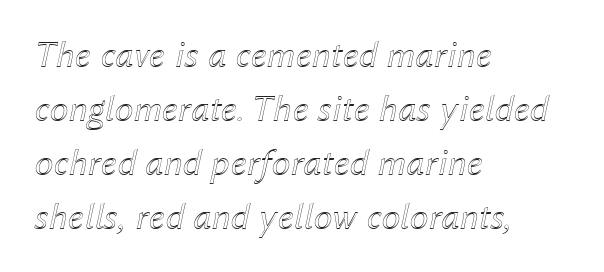
Interline gaps are of average width in this sample. Here the designer chose a conventional face with non-uniform glyph widths. The type is set solid horizontally, with unmodified tracking. Characters are canted at an angle relative to the baseline's perpendicular. The space directly below the letters is spotless. Typeset ragged right — the left edge is the straight one.
